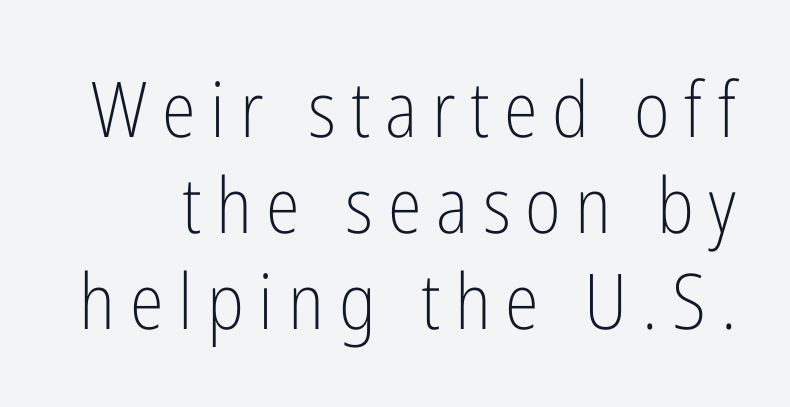
Do the characters align in a grid? No, the font is proportional. The weight tops out at a normal text grade. The space directly below the letters is spotless. Type style note: lacks serifs. This sample keeps an unexceptional amount of space between lines.
